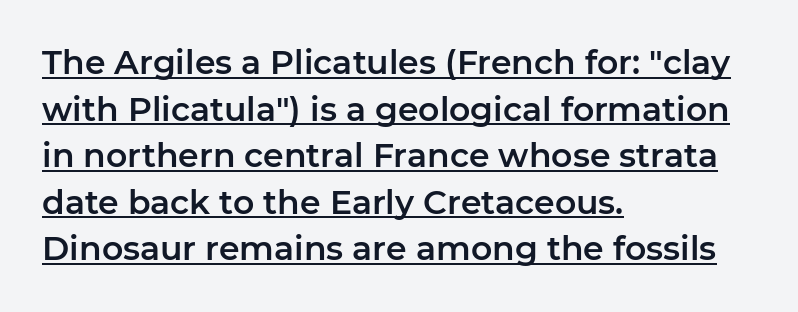
Q: Is the text italic (slanted)? A: No, it is upright.
Q: Is the typeface a serif or a sans-serif typeface? A: Sans-serif.
Q: Is the text underlined? A: Yes.
Q: How is the paragraph aligned? A: Left-aligned.
Q: Is the spacing between letters normal or unusually wide? A: Normal.
Q: Is the spacing between lines tight, normal or loose? A: Normal.
Q: Width (condensed, normal, or wide)? A: Normal.
Q: Stroke contrast? A: Low.
Q: x-height? A: Medium.
Q: Monospaced? A: No.
